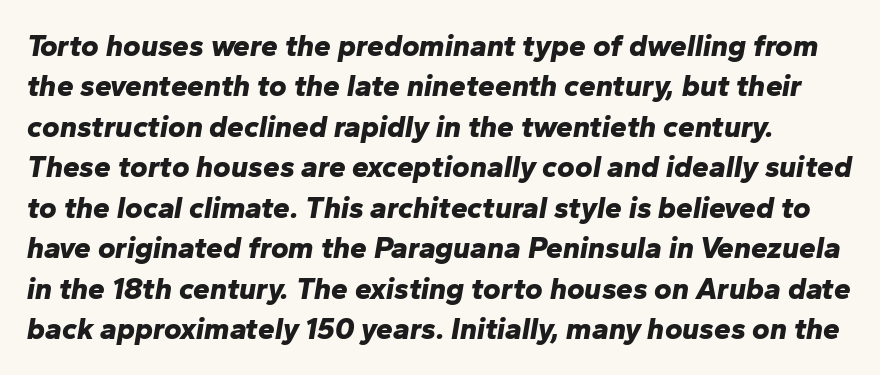
The image shows 30 px bold type, italic (leaning right); set normal line spacing (1.35x), normal letter spacing, not underlined; low stroke contrast and a medium x-height.
